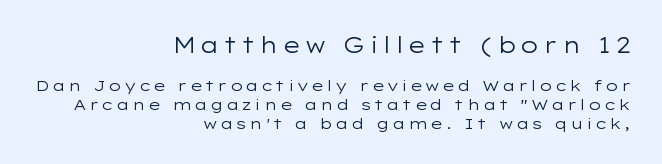
Weight: not bold — regular or lighter. The paragraph has a hard right edge and a soft left edge. If you drew a line through each stem, it would be perfectly vertical. Underline: absent.
